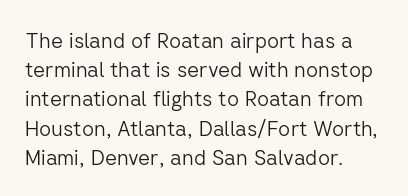
The image shows 21 px text type, upright; set left-aligned, normal line spacing (1.39x), normal letter spacing, not underlined.
